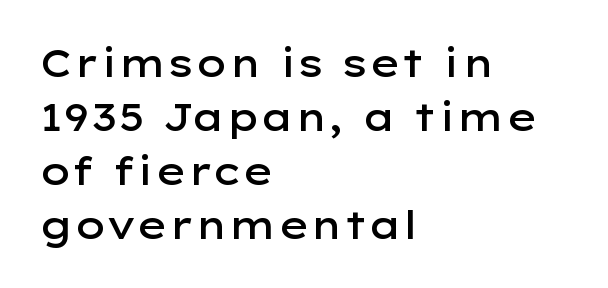
You can tell it's not italic because the verticals are truly vertical. The passage shown is typed in a proportional face where columns would drift. Regular leading. A typesetter would call this zero additional tracking. All the whitespace from short lines collects on the right.
